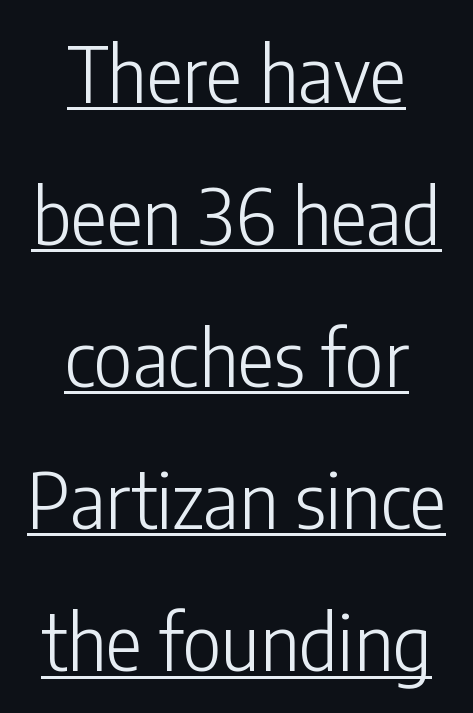
{"serif": "no", "italic": "no", "bold": "no", "weight": "light", "width": "condensed", "stroke_contrast": "low", "x_height": "medium", "monospaced": "no", "underline": "yes", "align": "center", "line_spacing_ratio": 1.87, "letter_spacing": "normal", "letter_spacing_em": 0.0, "glyph_px": 76}
